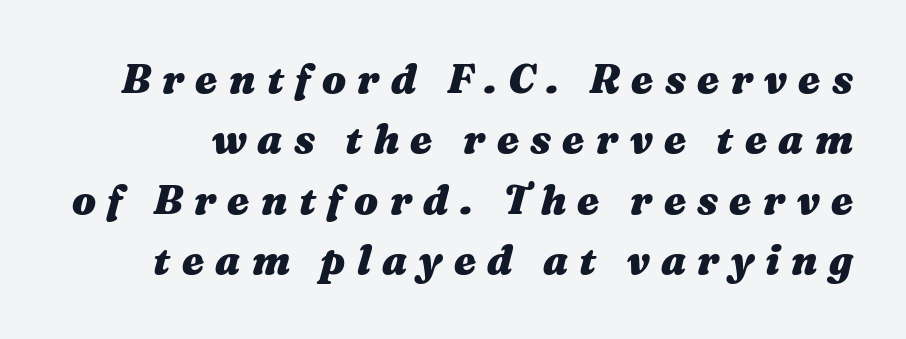
The line texture is sparse and dotted thanks to wide tracking. The typography opts for an oblique posture over an upright one. The foot of each line stays bare and open. The rendering uses a bold face; every stroke is thick and dark. Note the varied advance widths — an 'i' is clearly narrower than an 'm'.
